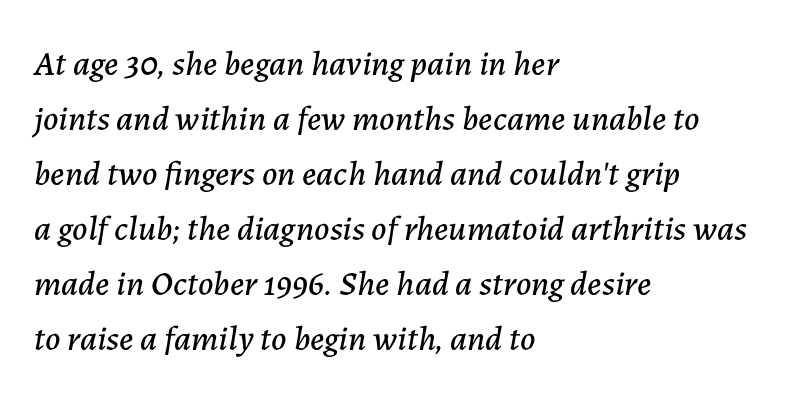
{"italic": "yes", "lean": "right", "slant_degrees": 7, "width": "normal", "stroke_contrast": "low", "x_height": "medium", "monospaced": "no", "underline": "no", "align": "left", "line_spacing": "normal", "line_spacing_ratio": 1.57, "letter_spacing": "normal", "letter_spacing_em": 0.0, "glyph_px": 35}
